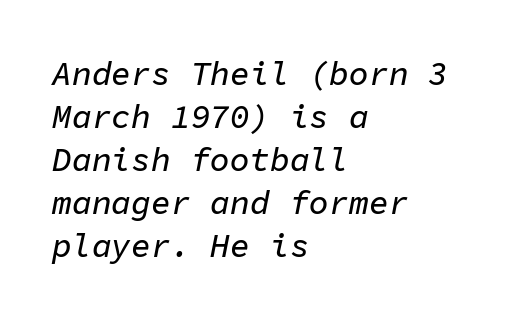
The paragraph shown leans on its left margin. Check under the words: just untouched page. Horizontal bands of white between lines are of average thickness. Here the designer chose a console-style face with uniform glyph widths.
